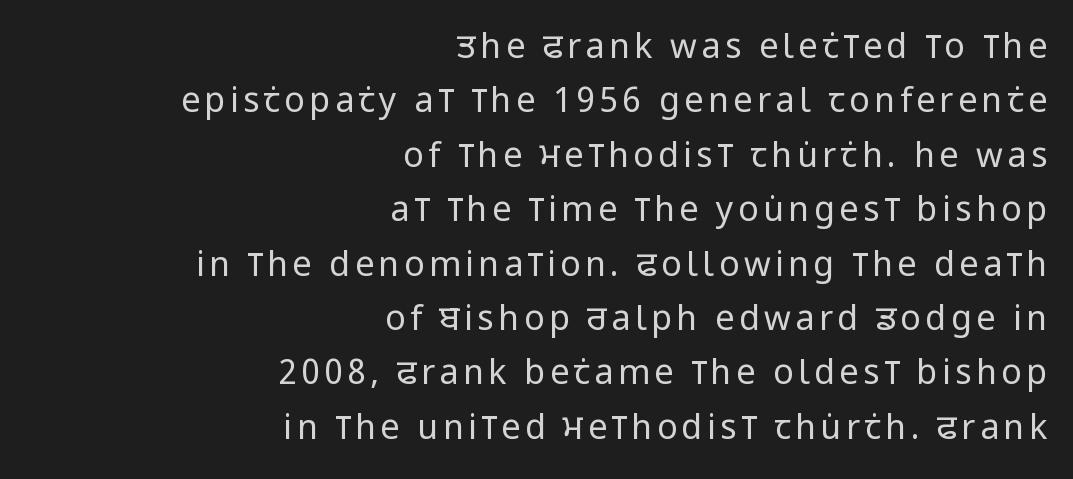
The image shows 34 px regular-weight, condensed sans-serif type, upright; set right-aligned, normal line spacing (1.6x), not underlined; low stroke contrast and a large x-height.
